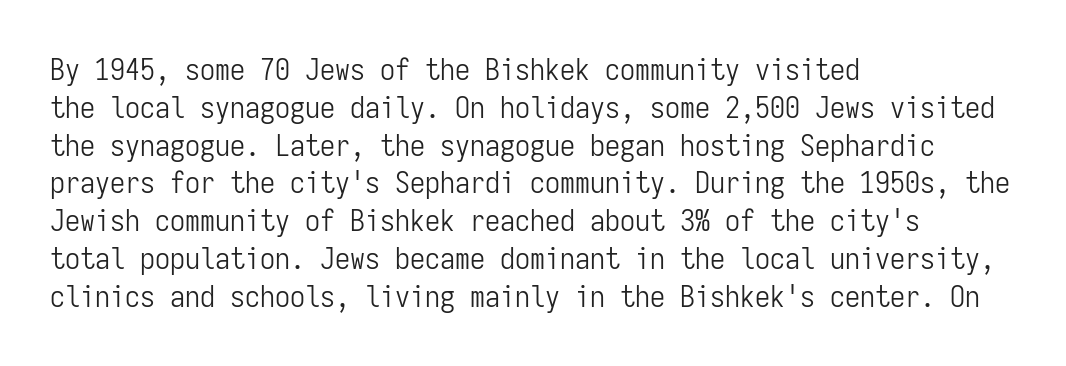
Q: Is the text bold? A: No.
Q: Is the text italic (slanted)? A: No, it is upright.
Q: Is the typeface a serif or a sans-serif typeface? A: Sans-serif.
Q: Is the text underlined? A: No.
Q: How is the paragraph aligned? A: Left-aligned.
Q: Is the spacing between letters normal or unusually wide? A: Normal.
Q: Is the spacing between lines tight, normal or loose? A: Normal.
Q: Width (condensed, normal, or wide)? A: Condensed.
Q: Stroke contrast? A: Low.
Q: x-height? A: Medium.
Q: Monospaced? A: Yes.
